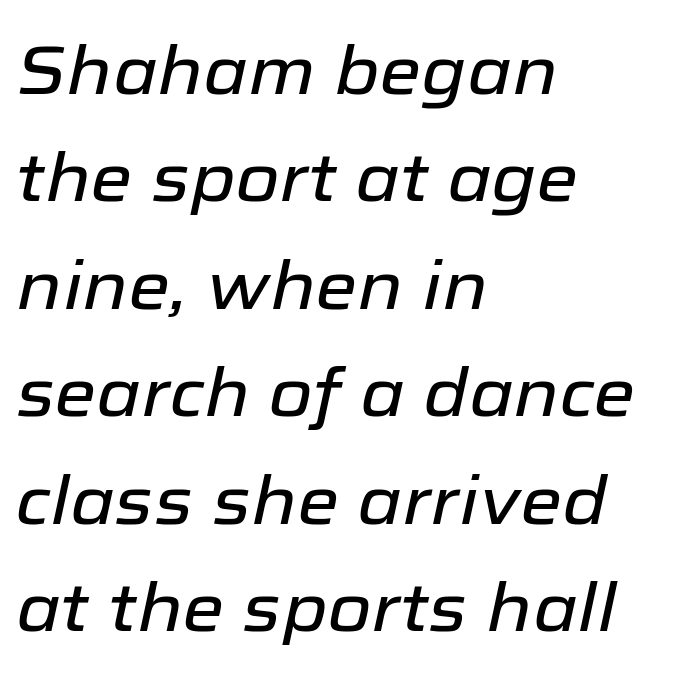
This block has exactly the height ordinary leading produces. This sample is left-justified, so line endings fall wherever the words run out. The letters advance in unequal steps, a hallmark of proportional type. There's an unmistakable incline to the writing here.
